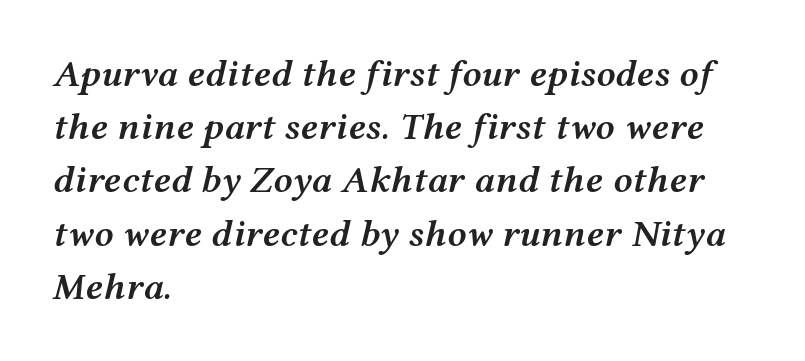
Q: Is the text bold? A: Semi-bold.
Q: Is the text italic (slanted)? A: Yes, it leans right by about 12 degrees.
Q: Is the text underlined? A: No.
Q: How is the paragraph aligned? A: Left-aligned.
Q: Is the spacing between letters normal or unusually wide? A: Normal.
Q: Is the spacing between lines tight, normal or loose? A: Normal.
Q: Width (condensed, normal, or wide)? A: Wide.
Q: Stroke contrast? A: Medium.
Q: x-height? A: Medium.
Q: Monospaced? A: No.
